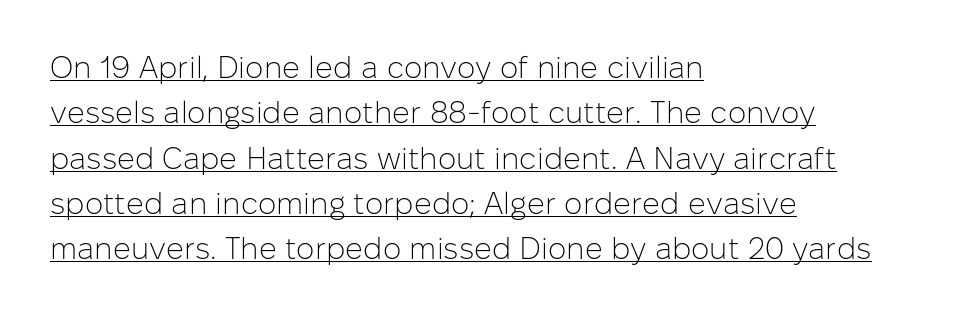
Grotesque or geometric, the face here clearly has no serifs. A classic flush-left, rag-right setting is used for this passage. Proportional: the letters do not fall into vertical columns. Summary of vertical rhythm: regular, with standard interline spacing. Observe the ordinary spacing: letters are neighbours, not strangers.
